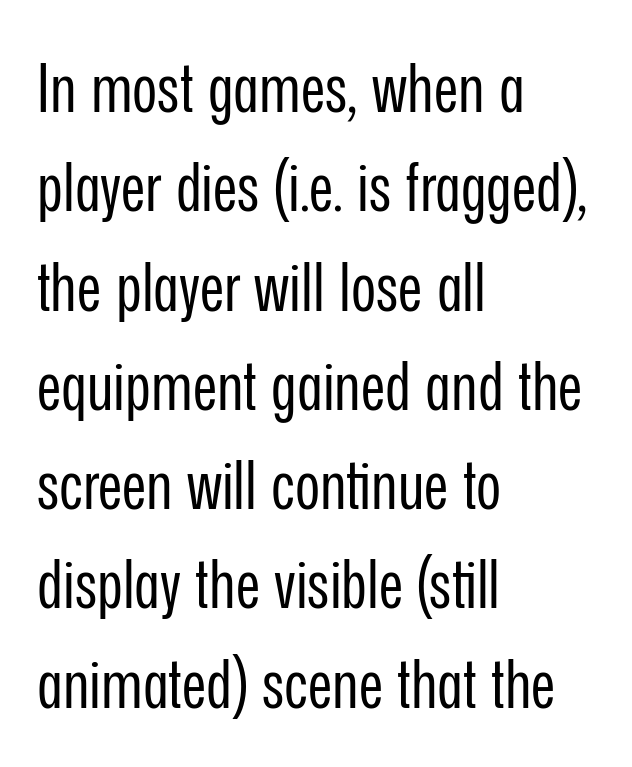
Q: Is the text bold? A: No.
Q: Is the text italic (slanted)? A: No, it is upright.
Q: Is the typeface a serif or a sans-serif typeface? A: Sans-serif.
Q: Is the text underlined? A: No.
Q: How is the paragraph aligned? A: Left-aligned.
Q: Is the spacing between letters normal or unusually wide? A: Normal.
Q: Is the spacing between lines tight, normal or loose? A: Normal.
Q: Width (condensed, normal, or wide)? A: Condensed.
Q: Stroke contrast? A: Low.
Q: x-height? A: Medium.
Q: Monospaced? A: No.
